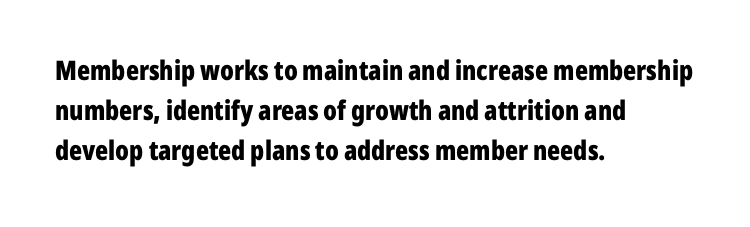
Q: Is the text bold? A: Yes.
Q: Is the text italic (slanted)? A: No, it is upright.
Q: Is the text underlined? A: No.
Q: How is the paragraph aligned? A: Left-aligned.
Q: Is the spacing between letters normal or unusually wide? A: Normal.
Q: Is the spacing between lines tight, normal or loose? A: Normal.
